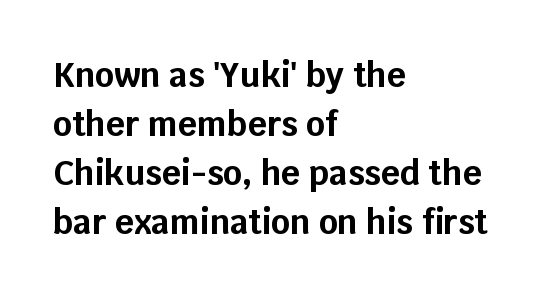
Spacing verdict: proportional, widths tailored to each character. The type sits square on the baseline with zero lean. Quick note: underline off. Is this a sans? Yes — the strokes have no serifs. All the whitespace from short lines collects on the right. The rows are spaced the way most documents space them.
